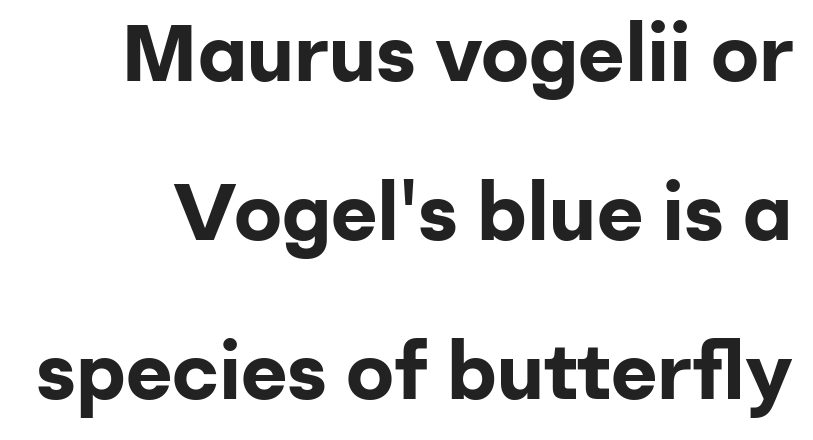
The image shows 80 px bold sans-serif type, upright; set loose line spacing (1.99x), normal letter spacing, not underlined; low stroke contrast and a medium x-height.
